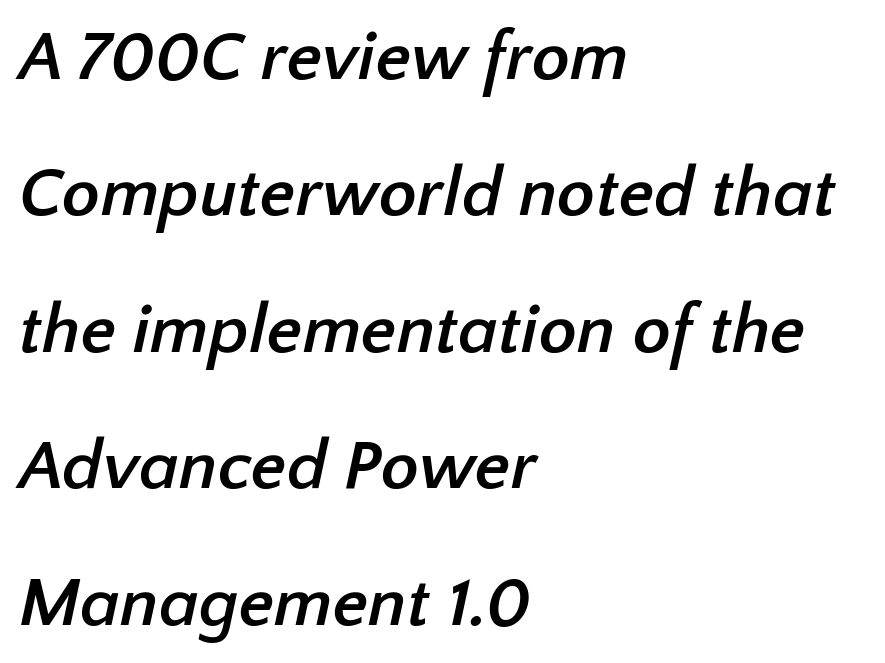
{"serif": "no", "bold": "yes", "weight": "semibold", "width": "normal", "stroke_contrast": "low", "x_height": "medium", "monospaced": "no", "underline": "no", "align": "left", "line_spacing": "loose", "line_spacing_ratio": 1.95, "letter_spacing": "normal", "letter_spacing_em": 0.0, "glyph_px": 70}
